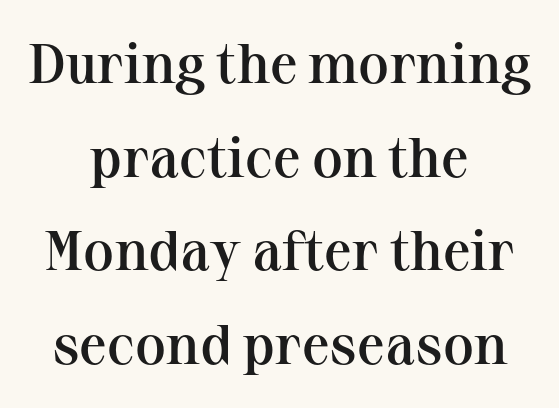
Q: Is the text bold? A: Semi-bold.
Q: Is the text italic (slanted)? A: No, it is upright.
Q: Is the typeface a serif or a sans-serif typeface? A: Serif.
Q: Is the text underlined? A: No.
Q: How is the paragraph aligned? A: Centered.
Q: Is the spacing between letters normal or unusually wide? A: Normal.
Q: Is the spacing between lines tight, normal or loose? A: Normal.
Q: Width (condensed, normal, or wide)? A: Normal.
Q: Stroke contrast? A: Medium.
Q: x-height? A: Medium.
Q: Monospaced? A: No.
